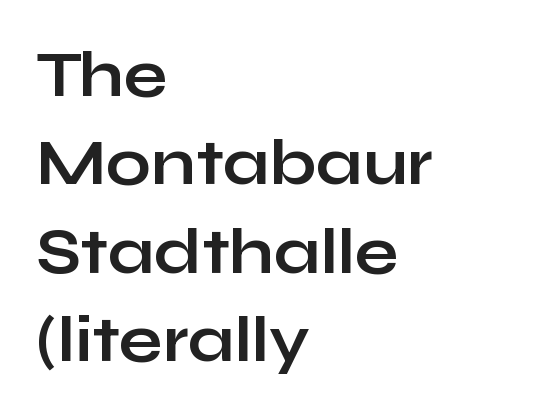
Q: Is the text bold? A: Yes.
Q: Is the text italic (slanted)? A: No, it is upright.
Q: Is the typeface a serif or a sans-serif typeface? A: Sans-serif.
Q: Is the text underlined? A: No.
Q: How is the paragraph aligned? A: Left-aligned.
Q: Is the spacing between letters normal or unusually wide? A: Normal.
Q: Is the spacing between lines tight, normal or loose? A: Normal.
Q: Width (condensed, normal, or wide)? A: Wide.
Q: Stroke contrast? A: Low.
Q: x-height? A: Medium.
Q: Monospaced? A: No.
